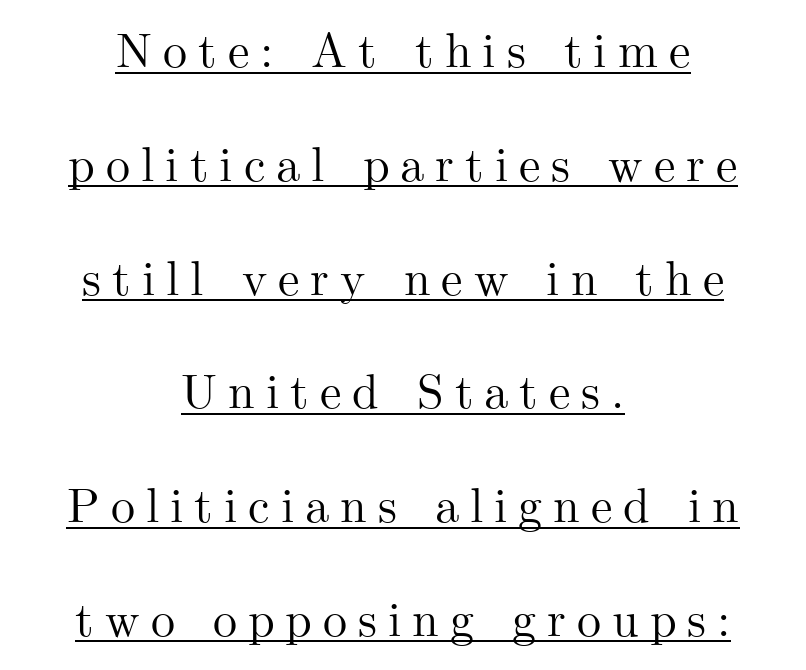
The rendering uses the underline text-decoration. Serif or sans? Serif — the stroke terminals have little feet. Successive baselines arrive slowly, with a big drop between each. Quick note: not italic, upright. Teacher's note: observe the equal gaps on both sides — that is centered alignment. The tracking reads as deliberately expanded to a designer's eye.
